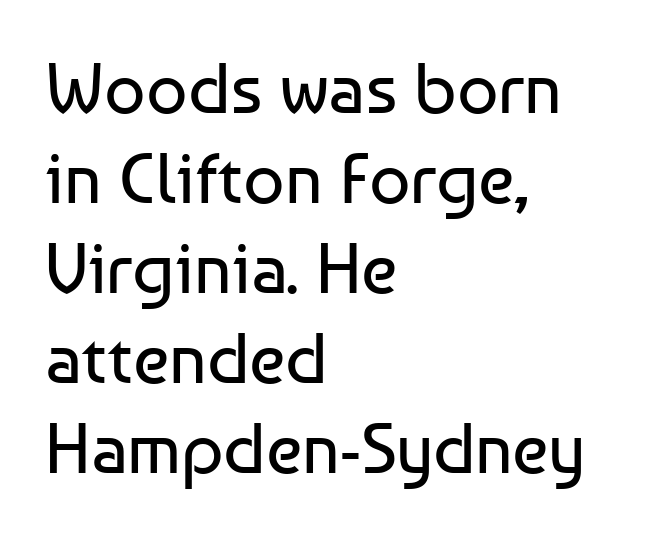
Weight: in the light-to-regular range. The designer went with a sans here, leaving each stem footless. The letters stand straight up with perfectly vertical stems. Is the letter spacing exaggerated? No — it looks like the ordinary default.
